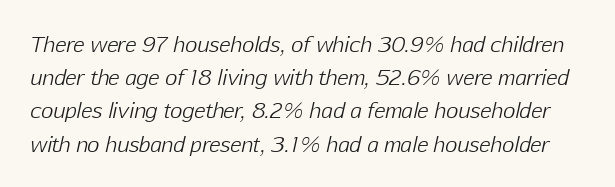
The image shows 21 px text type, italic (leaning right); set normal line spacing (1.58x), normal letter spacing, not underlined.
